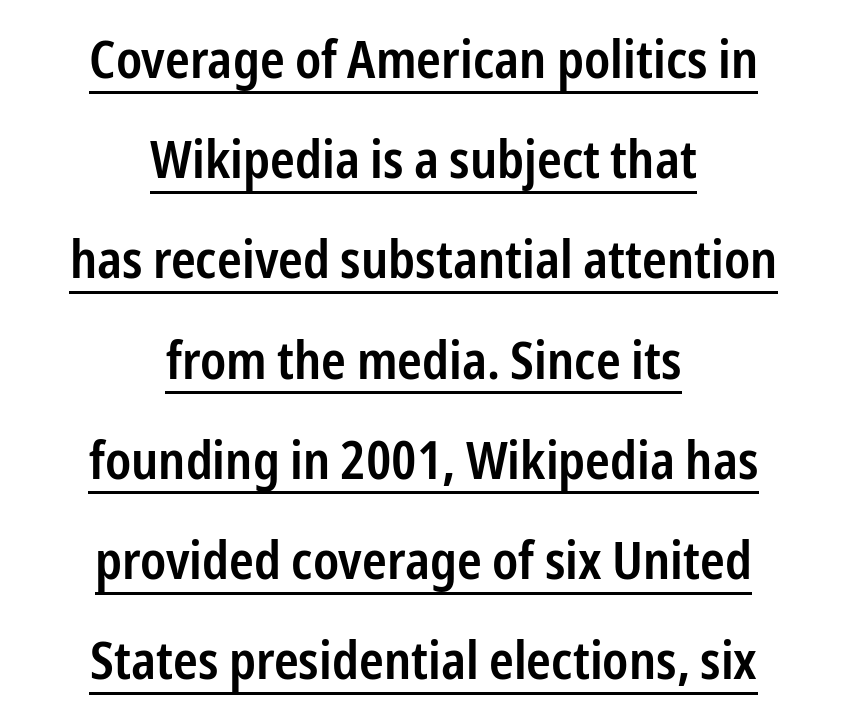
{"serif": "no", "italic": "no", "bold": "semi", "weight": "semibold", "width": "condensed", "stroke_contrast": "low", "x_height": "medium", "monospaced": "no", "underline": "yes", "align": "center", "line_spacing_ratio": 1.89, "letter_spacing": "normal", "letter_spacing_em": 0.0, "glyph_px": 53}
